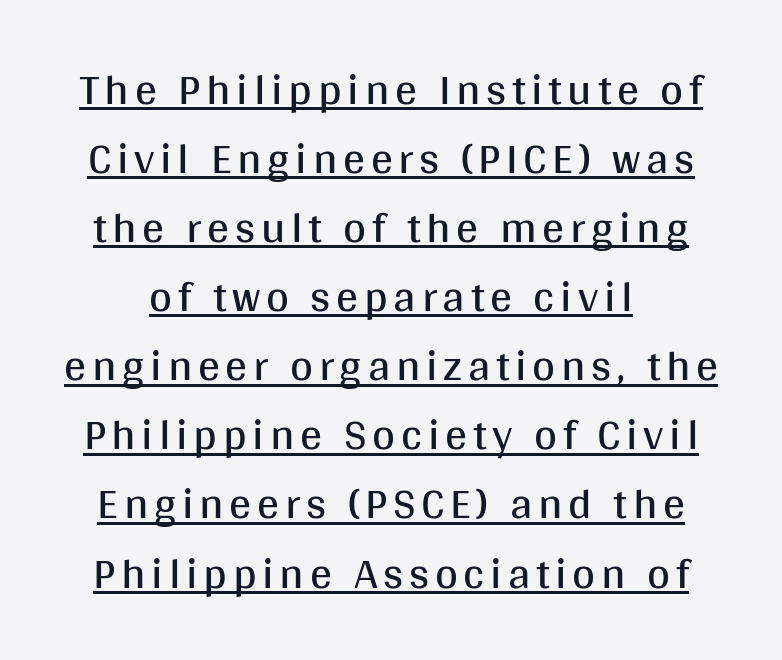
The image shows 44 px regular-weight sans-serif type, upright; set normal line spacing (1.57x), underlined; medium stroke contrast and a large x-height.
